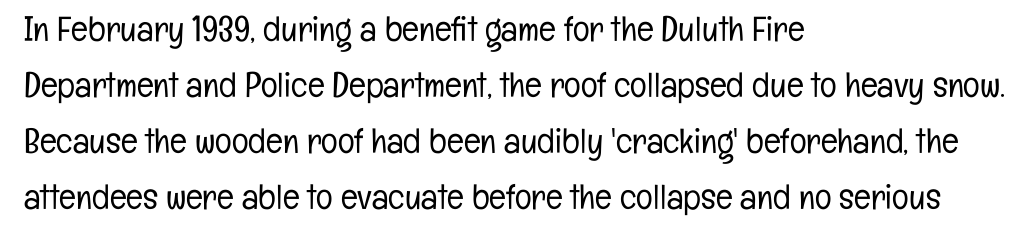
{"serif": "no", "italic": "no", "bold": "no", "weight": "light", "width": "condensed", "stroke_contrast": "low", "x_height": "medium", "monospaced": "no", "underline": "no", "align": "left", "line_spacing": "normal", "line_spacing_ratio": 1.6, "letter_spacing": "normal", "letter_spacing_em": 0.0, "glyph_px": 35}
